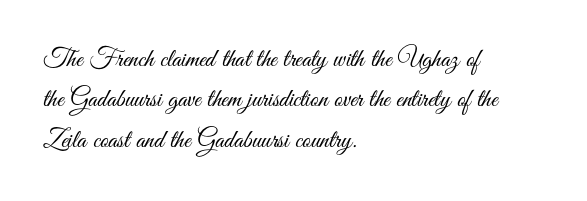
Check the space under the baseline: it is left empty. Line spacing here is normal. Casual observation: everything's shoved over to the left. Honestly, the letter spacing is just normal — you wouldn't notice it.
